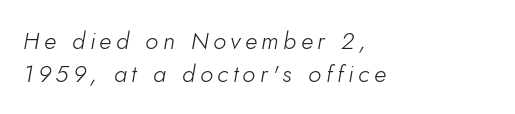
{"italic": "yes", "lean": "right", "slant_degrees": 10, "bold": "no", "underline": "no", "align": "left", "line_spacing": "normal", "line_spacing_ratio": 1.36, "glyph_px": 24}
